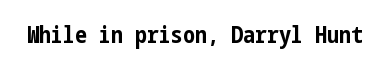
What stands out about the letter spacing? Nothing — it is the standard amount. Upright lettering throughout. Bold? Absolutely — the strokes are thick and heavy. The glyphs are unaccompanied by any horizontal stroke below them.
